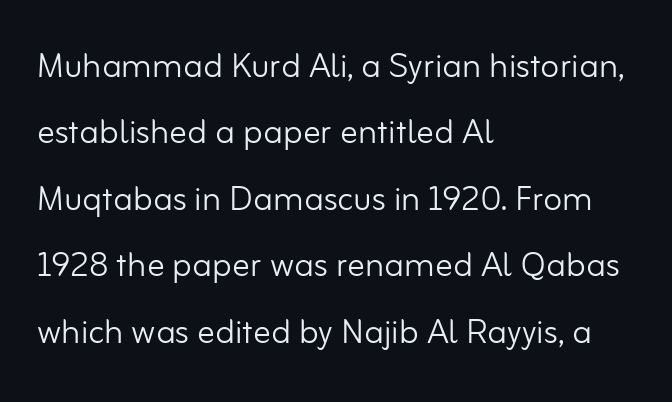
Is this a fixed-width face? No — the glyphs have proportional, varying widths. Evenly set lines give the paragraph a standard silhouette. Vertical strokes here are truly vertical. The passage is arranged the way most books set body copy — flush left.
